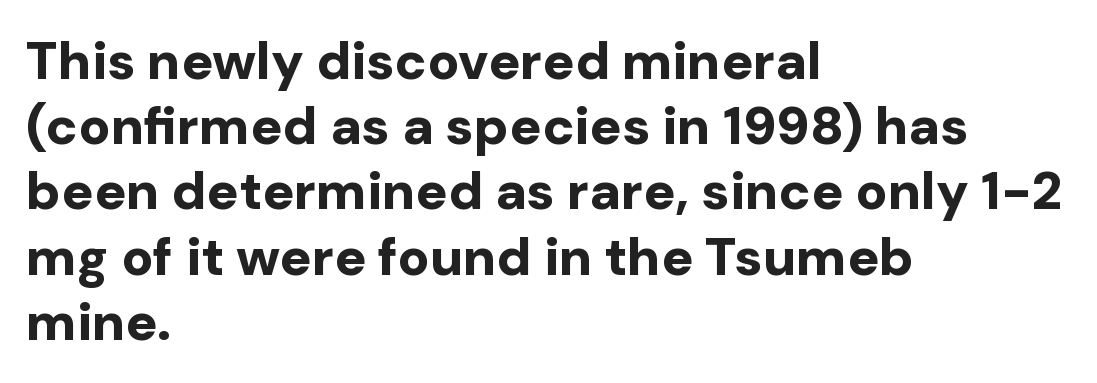
This is roman type, the default non-slanted kind. You can tell from the bare stems that sans-serif type was used. Short and long lines alike share a common starting point at left. Here the glyphs are tracked normally, forming tight word shapes.
